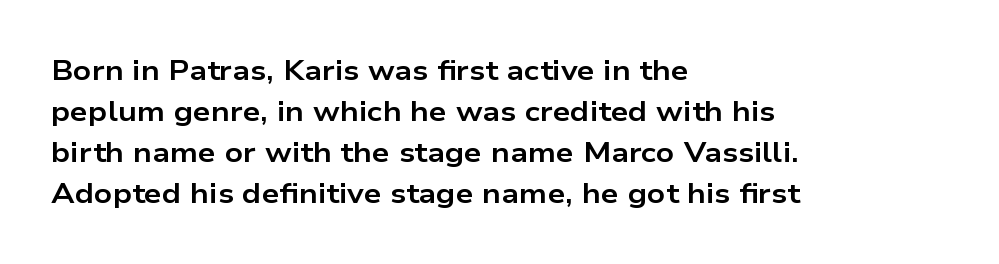
Q: Is the text bold? A: Yes.
Q: Is the text italic (slanted)? A: No, it is upright.
Q: Is the typeface a serif or a sans-serif typeface? A: Sans-serif.
Q: Is the text underlined? A: No.
Q: How is the paragraph aligned? A: Left-aligned.
Q: Is the spacing between letters normal or unusually wide? A: Normal.
Q: Is the spacing between lines tight, normal or loose? A: Normal.
Q: Width (condensed, normal, or wide)? A: Wide.
Q: Stroke contrast? A: Low.
Q: x-height? A: Medium.
Q: Monospaced? A: No.
